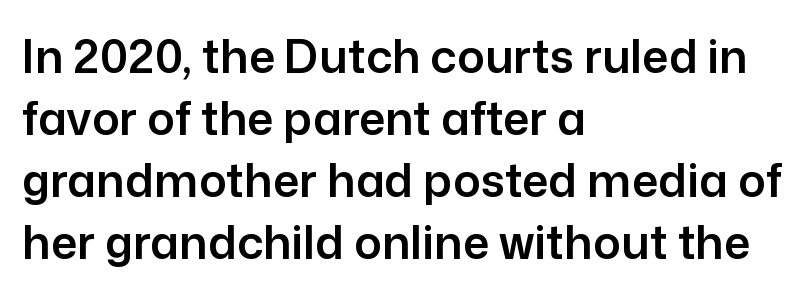
The image shows 46 px sans-serif type, upright; set left-aligned, normal line spacing (1.35x), normal letter spacing, not underlined; low stroke contrast and a medium x-height.
